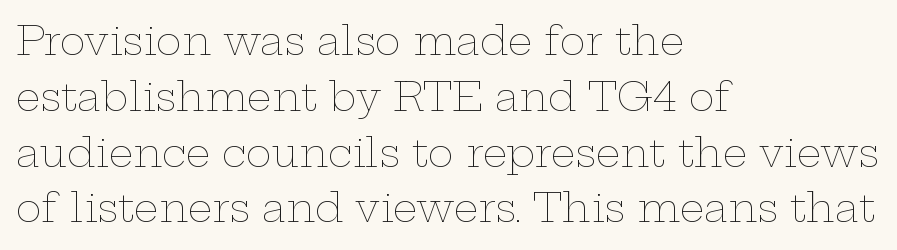
Check the space under the baseline: it is left empty. Summary of weight: not heavy and not bold. Nobody touched the tracking dial on this one. Characters remain perfectly vertical along every line. Layout note: lines flush left.
